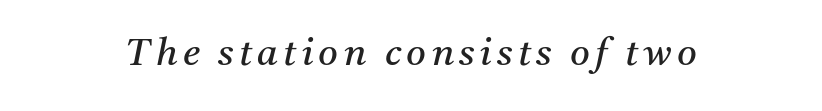
The image shows 38 px regular-weight serif type, italic (leaning right); set not underlined; medium stroke contrast and a medium x-height.
